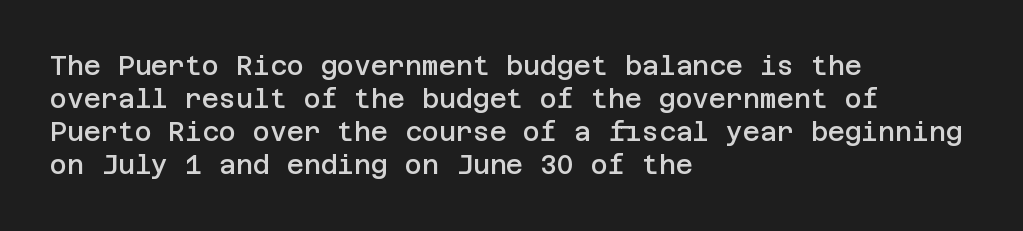
Q: Is the text bold? A: Semi-bold.
Q: Is the text italic (slanted)? A: No, it is upright.
Q: Is the text underlined? A: No.
Q: How is the paragraph aligned? A: Left-aligned.
Q: Is the spacing between letters normal or unusually wide? A: Normal.
Q: Is the spacing between lines tight, normal or loose? A: Normal.
